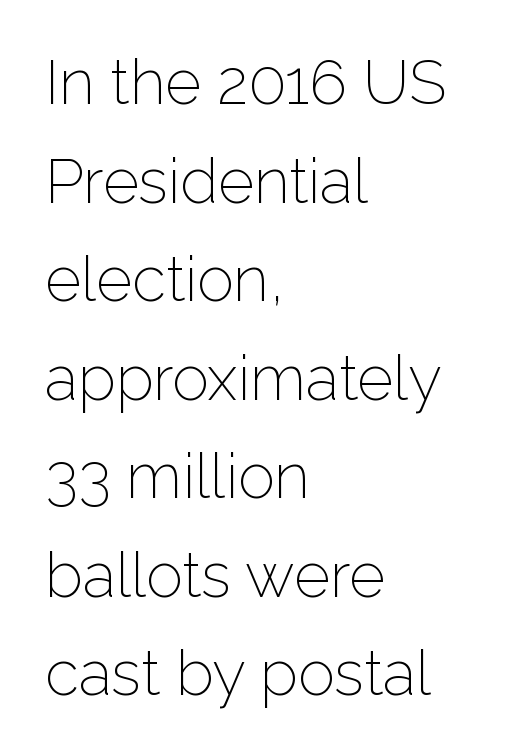
{"serif": "no", "italic": "no", "bold": "no", "weight": "light", "width": "normal", "stroke_contrast": "low", "x_height": "medium", "monospaced": "no", "underline": "no", "align": "left", "line_spacing": "normal", "line_spacing_ratio": 1.59, "letter_spacing": "normal", "letter_spacing_em": 0.0, "glyph_px": 62}
